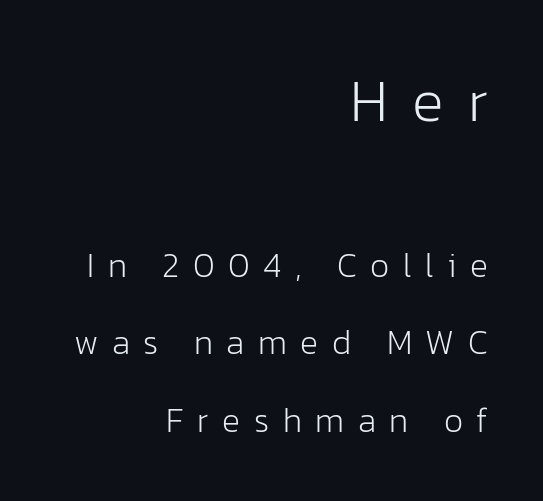
The image shows 60 px light sans-serif type, upright; set right-aligned, loose line spacing (2.27x), unusually wide letter spacing (+0.4 em), not underlined; the first (top) block is 1.76x larger; low stroke contrast and a medium x-height.
